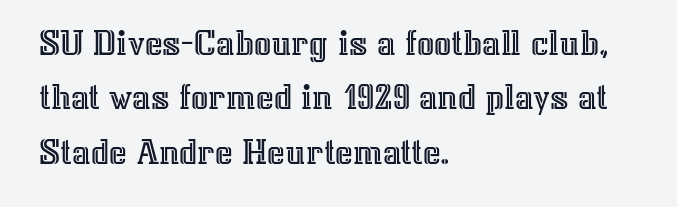
There is no visible air inserted between adjacent glyphs. Each line starts at the same left margin while the right side varies. Horizontal bands of white between lines are of average thickness. Just letters on the line, the space beneath them empty. Posture: vertical. The letters advance in unequal steps, a hallmark of proportional type.
